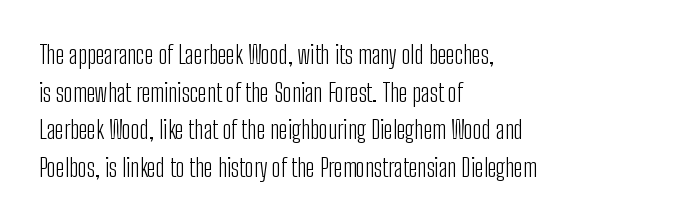
Q: Is the text bold? A: No.
Q: Is the text italic (slanted)? A: No, it is upright.
Q: Is the text underlined? A: No.
Q: How is the paragraph aligned? A: Left-aligned.
Q: Is the spacing between letters normal or unusually wide? A: Normal.
Q: Is the spacing between lines tight, normal or loose? A: Normal.
